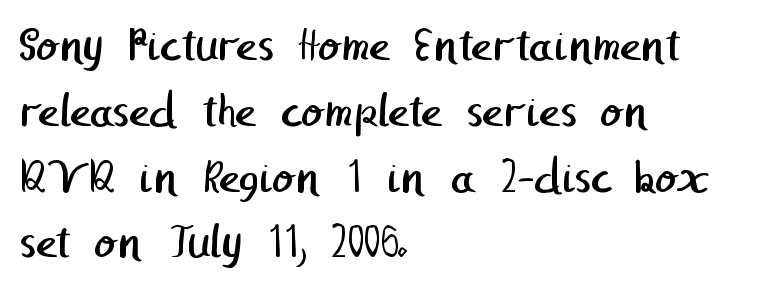
{"serif": "no", "bold": "no", "weight": "regular", "width": "normal", "stroke_contrast": "low", "x_height": "medium", "underline": "no", "align": "left", "line_spacing": "normal", "line_spacing_ratio": 1.29, "letter_spacing": "normal", "letter_spacing_em": 0.0, "glyph_px": 51}
